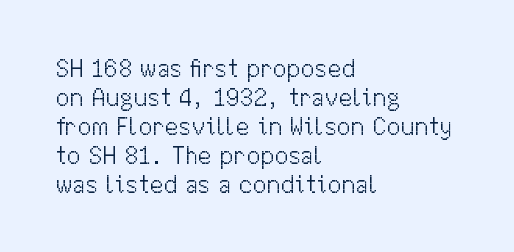
{"italic": "no", "bold": "no", "underline": "no", "align": "left", "line_spacing_ratio": 1.16, "letter_spacing": "normal", "letter_spacing_em": 0.0, "glyph_px": 25}
